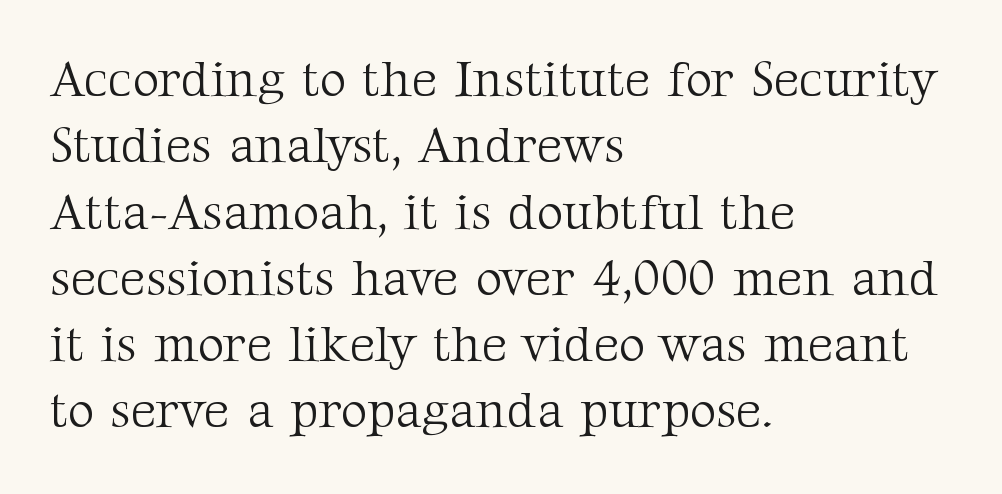
{"serif": "yes", "italic": "no", "bold": "no", "weight": "light", "width": "normal", "stroke_contrast": "medium", "x_height": "medium", "monospaced": "no", "underline": "no", "align": "left", "line_spacing": "normal", "line_spacing_ratio": 1.3, "letter_spacing": "normal", "letter_spacing_em": 0.0, "glyph_px": 51}
